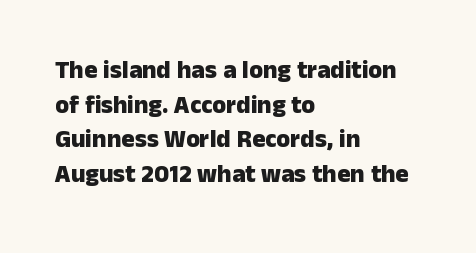
The image shows 25 px bold type, upright; set left-aligned, normal line spacing (1.39x), normal letter spacing, not underlined.
